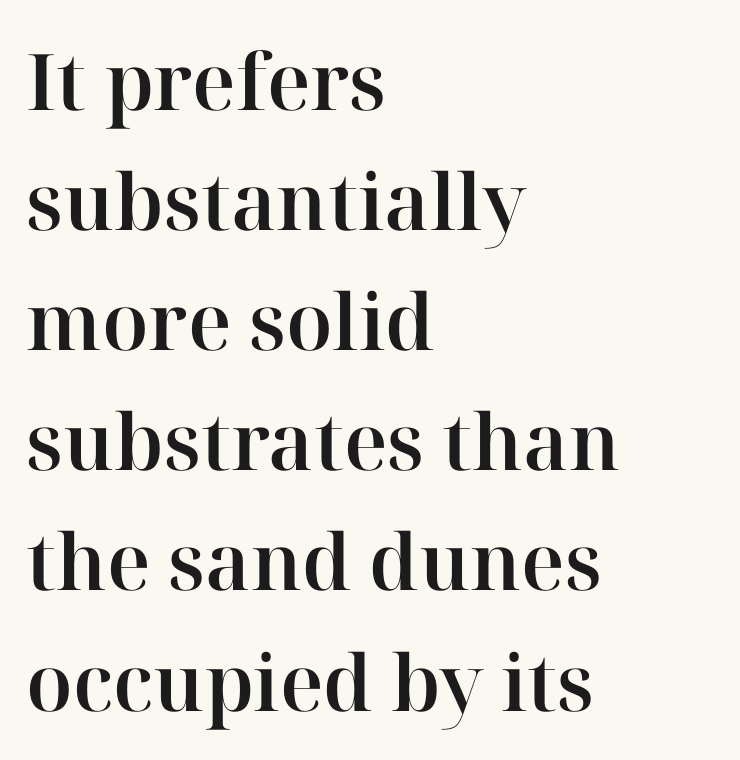
Q: Is the text italic (slanted)? A: No, it is upright.
Q: Is the typeface a serif or a sans-serif typeface? A: Serif.
Q: Is the text underlined? A: No.
Q: How is the paragraph aligned? A: Left-aligned.
Q: Is the spacing between letters normal or unusually wide? A: Normal.
Q: Is the spacing between lines tight, normal or loose? A: Normal.
Q: Width (condensed, normal, or wide)? A: Normal.
Q: Stroke contrast? A: High.
Q: x-height? A: Medium.
Q: Monospaced? A: No.
